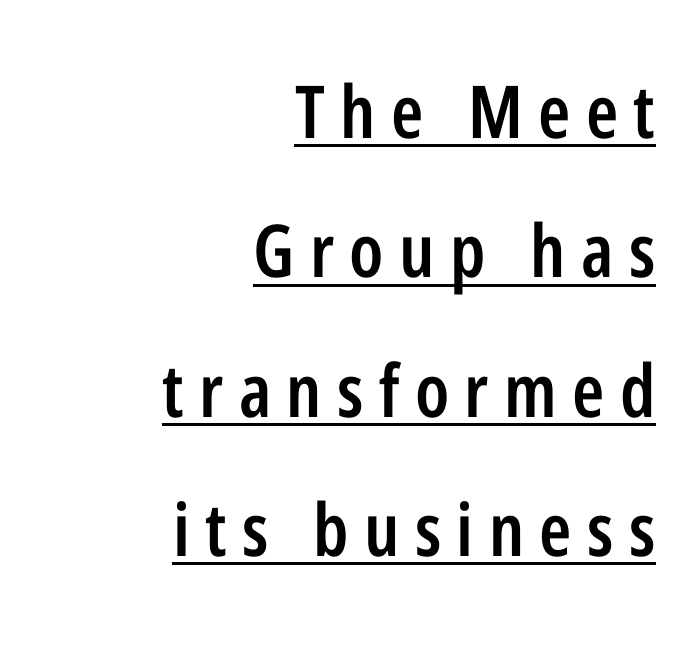
Looks like someone drew a line under every word here. Is there any slant? The stems are plumb. A flush-right, rag-left setting is used for this passage. Every letter is mildly thick-stroked: semibold rather than bold. Letter spacing: wide. Looks like regular typesetting: each glyph gets only the width it needs.
